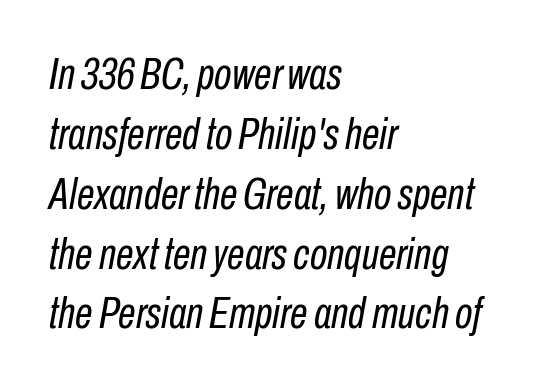
{"italic": "yes", "lean": "right", "slant_degrees": 10, "bold": "no", "weight": "regular", "width": "condensed", "stroke_contrast": "low", "x_height": "medium", "monospaced": "no", "underline": "no", "align": "left", "line_spacing": "normal", "line_spacing_ratio": 1.33, "letter_spacing": "normal", "letter_spacing_em": 0.0, "glyph_px": 45}
